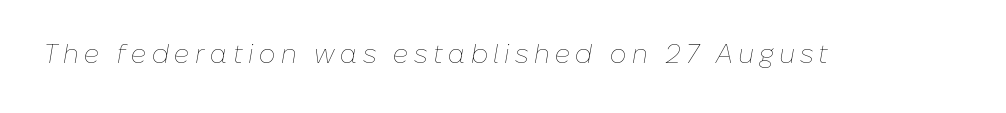
{"italic": "yes", "lean": "right", "slant_degrees": 10, "bold": "no", "underline": "no", "letter_spacing": "wide", "letter_spacing_em": 0.2, "glyph_px": 26}
